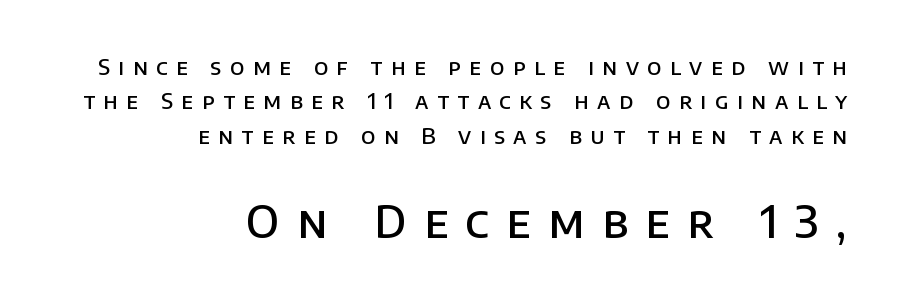
The image shows 45 px semibold sans-serif type, upright; set right-aligned, normal line spacing (1.56x), unusually wide letter spacing (+0.39 em), not underlined; the second (bottom) block is 2.05x larger; low stroke contrast and a large x-height.
